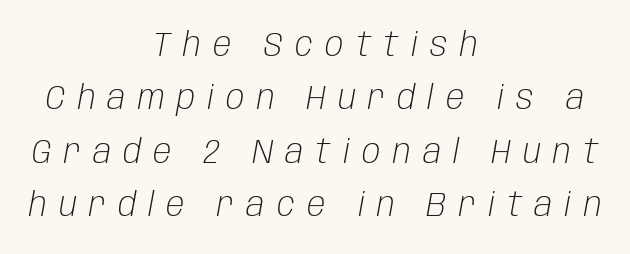
Q: Is the text bold? A: No.
Q: Is the text italic (slanted)? A: Yes, it leans right by about 10 degrees.
Q: Is the text underlined? A: No.
Q: How is the paragraph aligned? A: Centered.
Q: Is the spacing between letters normal or unusually wide? A: Unusually wide.
Q: Is the spacing between lines tight, normal or loose? A: Normal.
Q: Width (condensed, normal, or wide)? A: Condensed.
Q: Stroke contrast? A: Low.
Q: x-height? A: Large.
Q: Monospaced? A: No.
